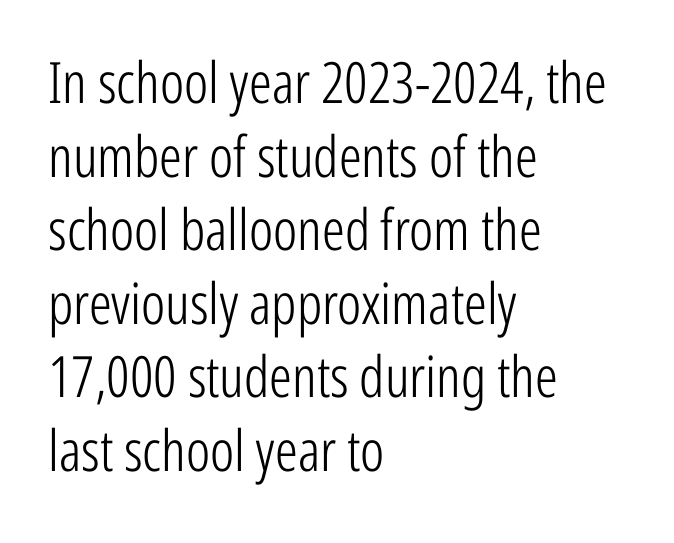
{"serif": "no", "italic": "no", "bold": "no", "weight": "light", "width": "condensed", "stroke_contrast": "low", "x_height": "medium", "monospaced": "no", "underline": "no", "align": "left", "line_spacing": "normal", "line_spacing_ratio": 1.29, "letter_spacing": "normal", "letter_spacing_em": 0.0, "glyph_px": 57}
